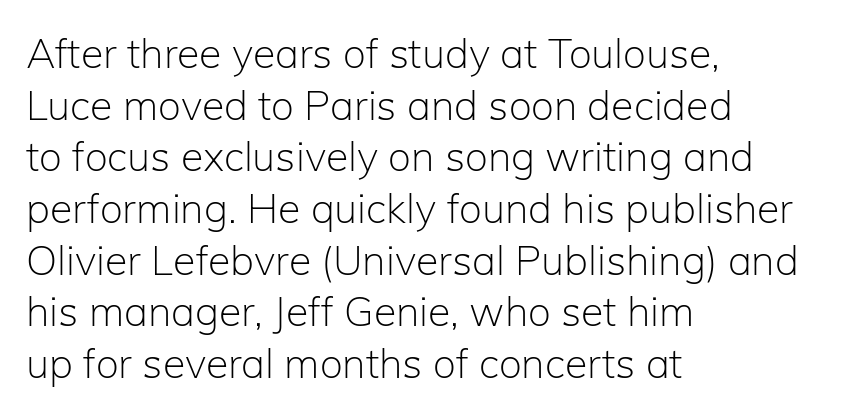
The image shows 41 px light sans-serif type, upright; set left-aligned, normal line spacing (1.26x), normal letter spacing, not underlined; low stroke contrast and a medium x-height.
